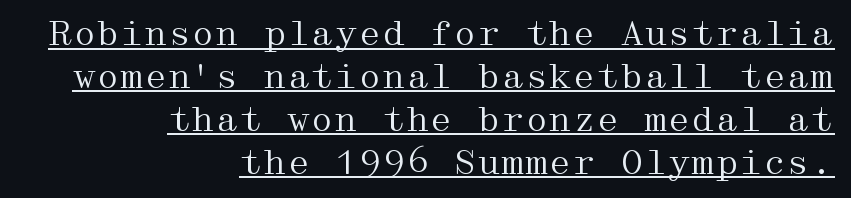
The image shows 34 px regular-weight, wide serif type, upright; set right-aligned, normal line spacing (1.26x), normal letter spacing, underlined; medium stroke contrast and a medium x-height.
